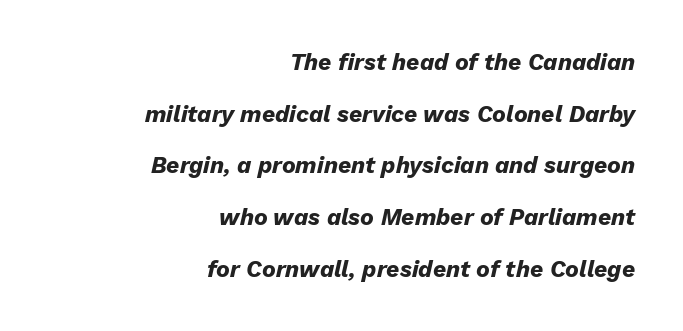
These words are printed bold, with thick strokes throughout. The passage shown stacks its lines with a broad gap. The ragged edge is on the left, which tells us the setting is flush right. No extra tracking has been applied to these lines.
